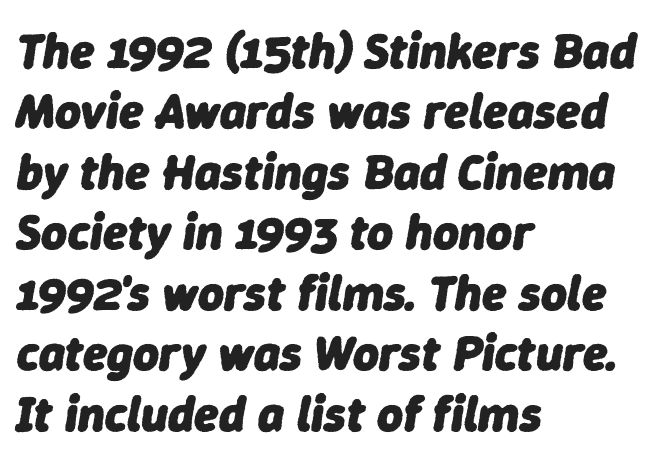
Q: Is the text bold? A: Yes.
Q: Is the text italic (slanted)? A: Yes, it leans right by about 9 degrees.
Q: Is the text underlined? A: No.
Q: How is the paragraph aligned? A: Left-aligned.
Q: Is the spacing between letters normal or unusually wide? A: Normal.
Q: Width (condensed, normal, or wide)? A: Normal.
Q: Stroke contrast? A: Low.
Q: x-height? A: Medium.
Q: Monospaced? A: No.
